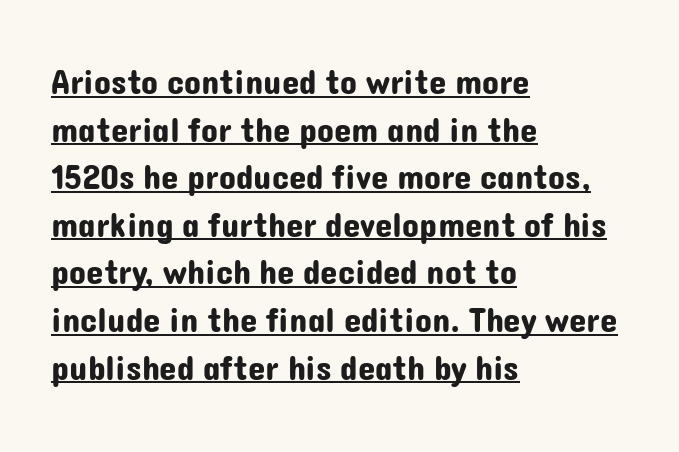
{"serif": "no", "italic": "no", "width": "normal", "stroke_contrast": "low", "x_height": "medium", "monospaced": "no", "underline": "yes", "align": "left", "line_spacing": "normal", "line_spacing_ratio": 1.36, "letter_spacing": "normal", "letter_spacing_em": 0.0, "glyph_px": 35}
